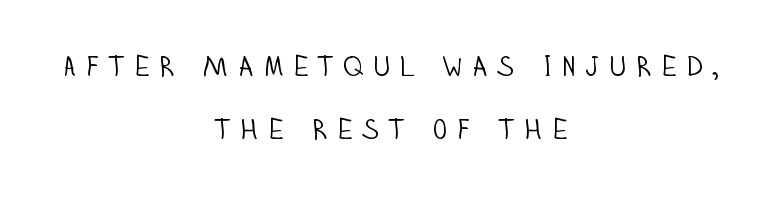
Q: Is the text bold? A: No.
Q: Is the text italic (slanted)? A: No, it is upright.
Q: Is the typeface a serif or a sans-serif typeface? A: Sans-serif.
Q: Is the text underlined? A: No.
Q: How is the paragraph aligned? A: Centered.
Q: Is the spacing between letters normal or unusually wide? A: Unusually wide.
Q: Is the spacing between lines tight, normal or loose? A: Loose.
Q: Width (condensed, normal, or wide)? A: Condensed.
Q: Stroke contrast? A: Low.
Q: x-height? A: Large.
Q: Monospaced? A: No.
